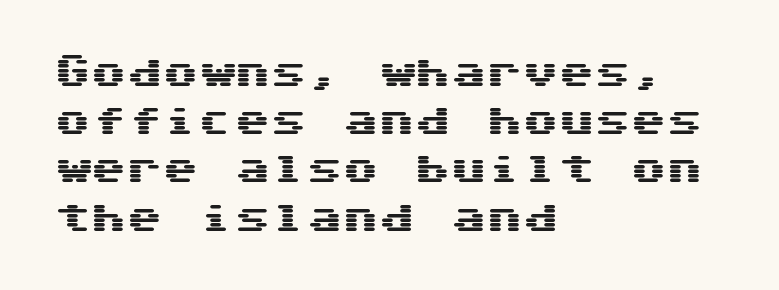
{"serif": "no", "italic": "no", "width": "wide", "stroke_contrast": "medium", "x_height": "medium", "underline": "no", "align": "left", "line_spacing": "normal", "line_spacing_ratio": 1.34, "letter_spacing": "normal", "letter_spacing_em": 0.0, "glyph_px": 36}
